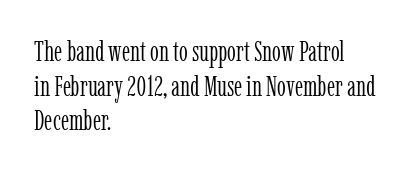
The image shows 28 px light, condensed serif type, upright; set left-aligned, line spacing 1.24x, normal letter spacing, not underlined; low stroke contrast and a medium x-height.
